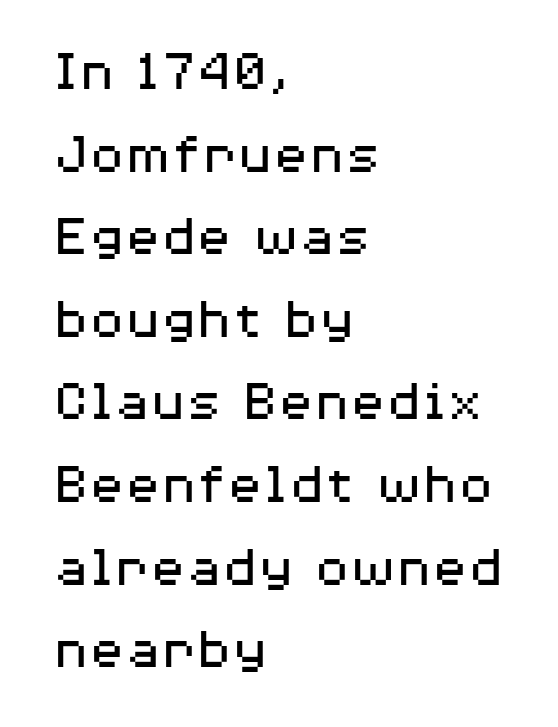
The image shows 59 px regular-weight, wide sans-serif type, upright; set left-aligned, normal line spacing (1.4x), normal letter spacing, not underlined; medium stroke contrast and a medium x-height.
